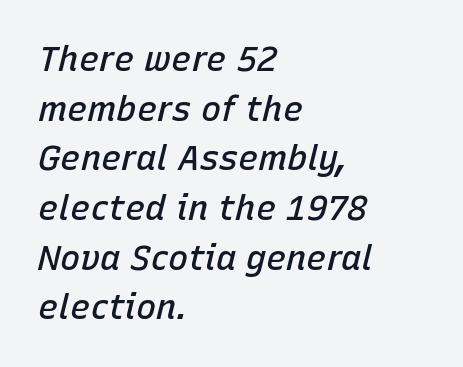
Default kerning and tracking; the words read as compact shapes. Looking at the ascenders, they clearly lean. This sample has the flowing, uneven cadence of proportional lettering. A semibold gives these letters moderate extra thickness, short of bold. The typesetter chose a ragged-right arrangement here. Horizontal bands of white between lines are of average thickness.
